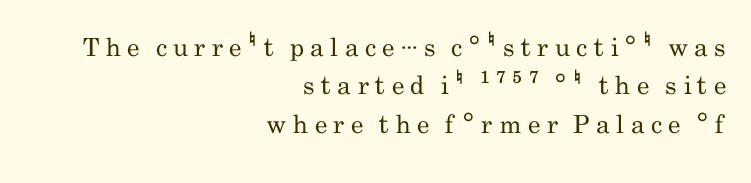
Q: Is the text bold? A: No.
Q: Is the text italic (slanted)? A: No, it is upright.
Q: Is the text underlined? A: No.
Q: How is the paragraph aligned? A: Right-aligned.
Q: Is the spacing between letters normal or unusually wide? A: Unusually wide.
Q: Is the spacing between lines tight, normal or loose? A: Normal.
